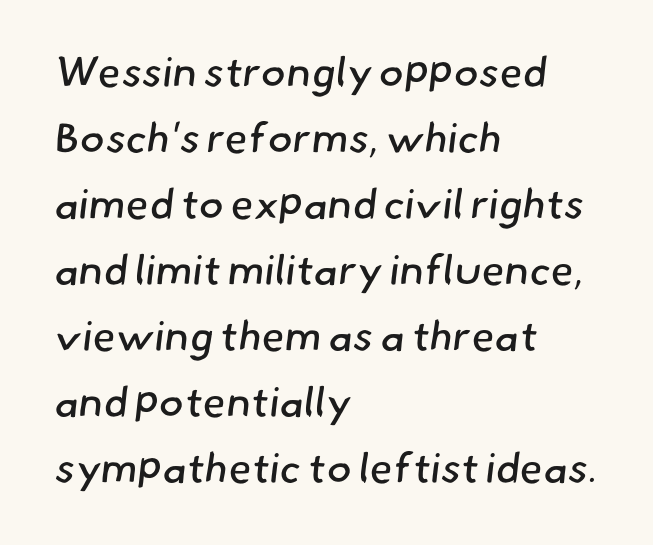
Look at the bottom of the vertical strokes: they stop flat, with no serifs. Honestly, there is no underline to notice here at all. You could not count columns in this text — the font is proportionally spaced. The tracking reads as untouched default to a designer's eye.
